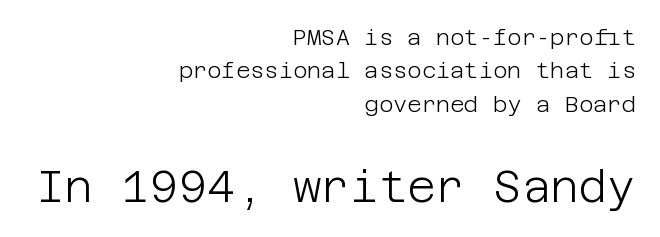
The image shows 44 px light sans-serif type, upright; set right-aligned, normal line spacing (1.52x), normal letter spacing, not underlined; the second (bottom) block is 2.0x larger; low stroke contrast and a large x-height.
